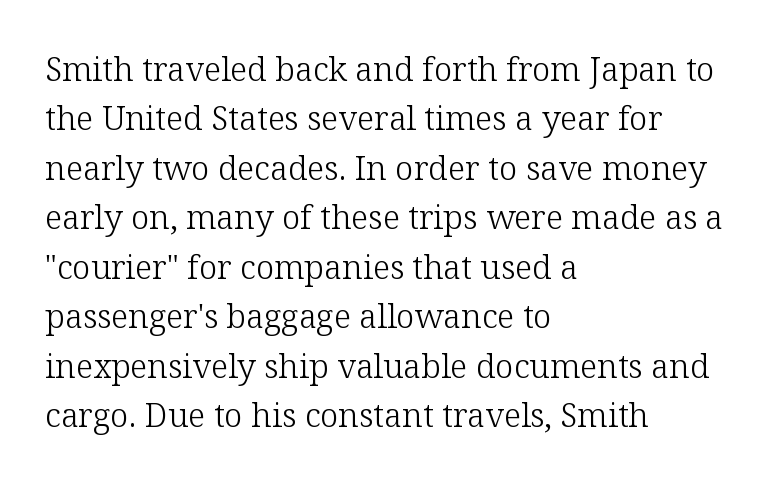
Q: Is the text bold? A: No.
Q: Is the text italic (slanted)? A: No, it is upright.
Q: Is the typeface a serif or a sans-serif typeface? A: Serif.
Q: Is the text underlined? A: No.
Q: How is the paragraph aligned? A: Left-aligned.
Q: Is the spacing between letters normal or unusually wide? A: Normal.
Q: Is the spacing between lines tight, normal or loose? A: Normal.
Q: Width (condensed, normal, or wide)? A: Normal.
Q: Stroke contrast? A: Low.
Q: x-height? A: Medium.
Q: Monospaced? A: No.
